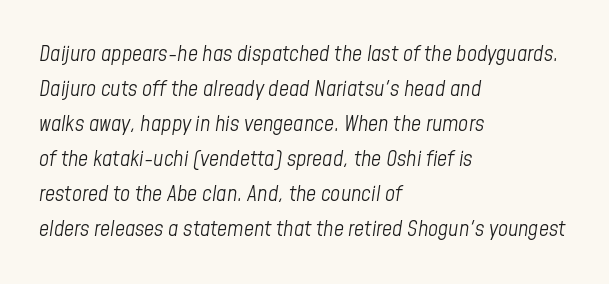
{"italic": "yes", "lean": "right", "slant_degrees": 8, "bold": "no", "underline": "no", "align": "left", "line_spacing": "normal", "line_spacing_ratio": 1.59, "letter_spacing": "normal", "letter_spacing_em": 0.0, "glyph_px": 22}
